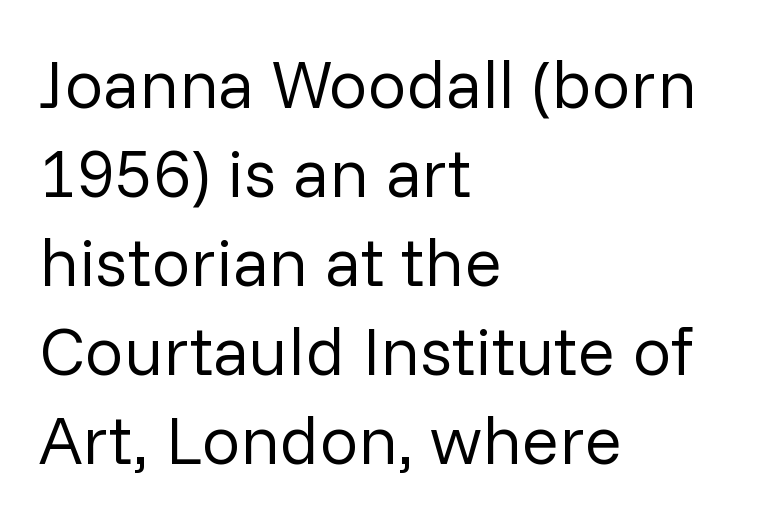
{"serif": "no", "italic": "no", "bold": "no", "weight": "regular", "width": "normal", "stroke_contrast": "low", "x_height": "medium", "monospaced": "no", "underline": "no", "align": "left", "line_spacing": "normal", "line_spacing_ratio": 1.29, "letter_spacing": "normal", "letter_spacing_em": 0.0, "glyph_px": 69}
